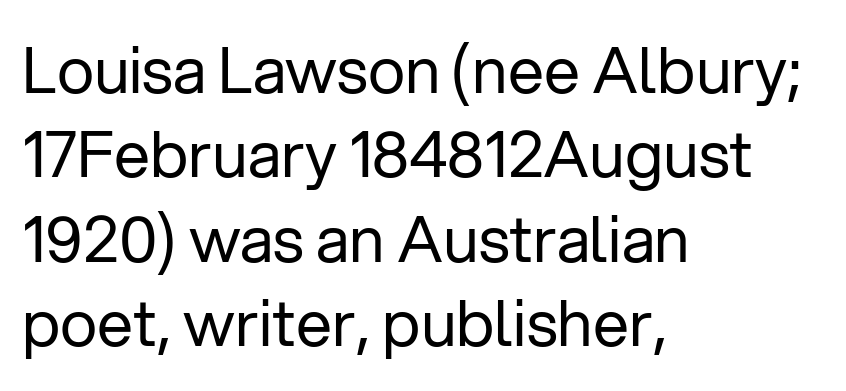
Q: Is the text bold? A: No.
Q: Is the text italic (slanted)? A: No, it is upright.
Q: Is the typeface a serif or a sans-serif typeface? A: Sans-serif.
Q: Is the text underlined? A: No.
Q: How is the paragraph aligned? A: Left-aligned.
Q: Is the spacing between letters normal or unusually wide? A: Normal.
Q: Is the spacing between lines tight, normal or loose? A: Normal.
Q: Width (condensed, normal, or wide)? A: Normal.
Q: Stroke contrast? A: Low.
Q: x-height? A: Medium.
Q: Monospaced? A: No.
